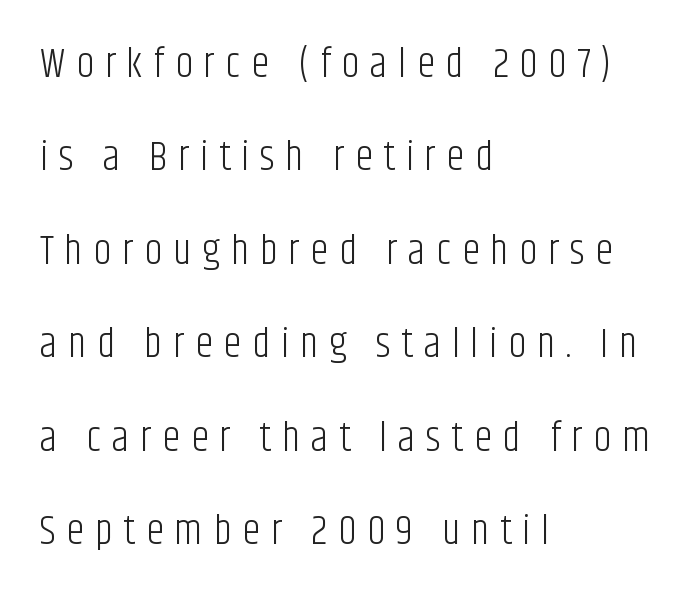
The passage shown is typed in a proportional face where columns would drift. It's the straight-up-and-down kind of type. You could only call the tracking loose — the letters float apart. The block of text is sparse from top to bottom, with ample space between rows. Is the block centered? No — it sits flush against the left margin.
